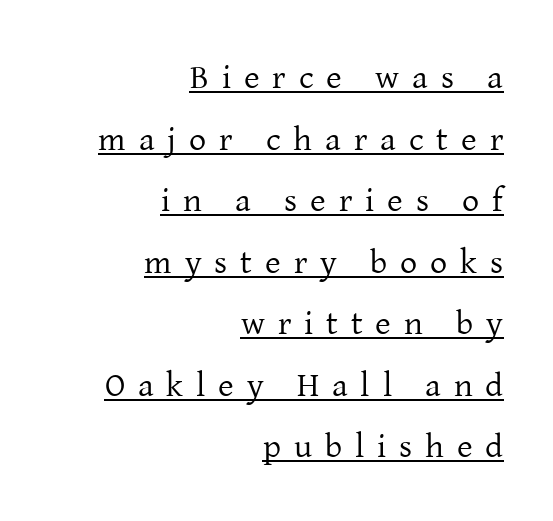
Q: Is the text bold? A: No.
Q: Is the text italic (slanted)? A: No, it is upright.
Q: Is the typeface a serif or a sans-serif typeface? A: Serif.
Q: Is the text underlined? A: Yes.
Q: How is the paragraph aligned? A: Right-aligned.
Q: Is the spacing between letters normal or unusually wide? A: Unusually wide.
Q: Width (condensed, normal, or wide)? A: Normal.
Q: Stroke contrast? A: Low.
Q: x-height? A: Medium.
Q: Monospaced? A: No.
